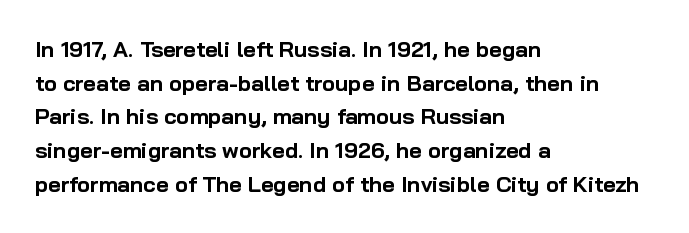
{"italic": "no", "bold": "yes", "underline": "no", "align": "left", "line_spacing": "normal", "line_spacing_ratio": 1.53, "letter_spacing": "normal", "letter_spacing_em": 0.0, "glyph_px": 22}
